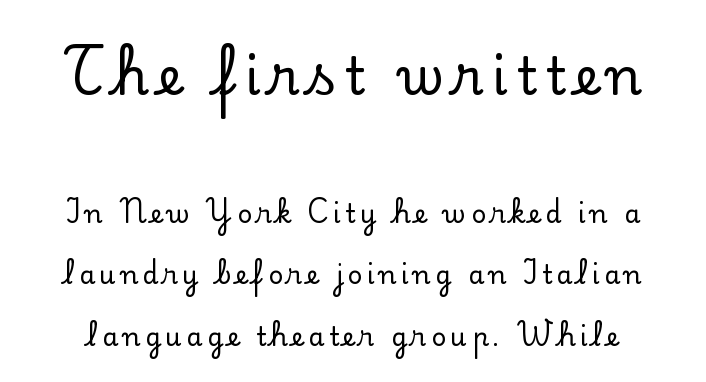
Clear beneath every line of the passage. The initial chunk of copy outweighs the following chunk in type size. How would I describe the line gaps? Wide and relaxed. Unlike a clean sans, this face finishes its strokes with serifs. These lines are rendered in a variable-pitch font. When letters stand straight like this, we call the style roman or upright.
